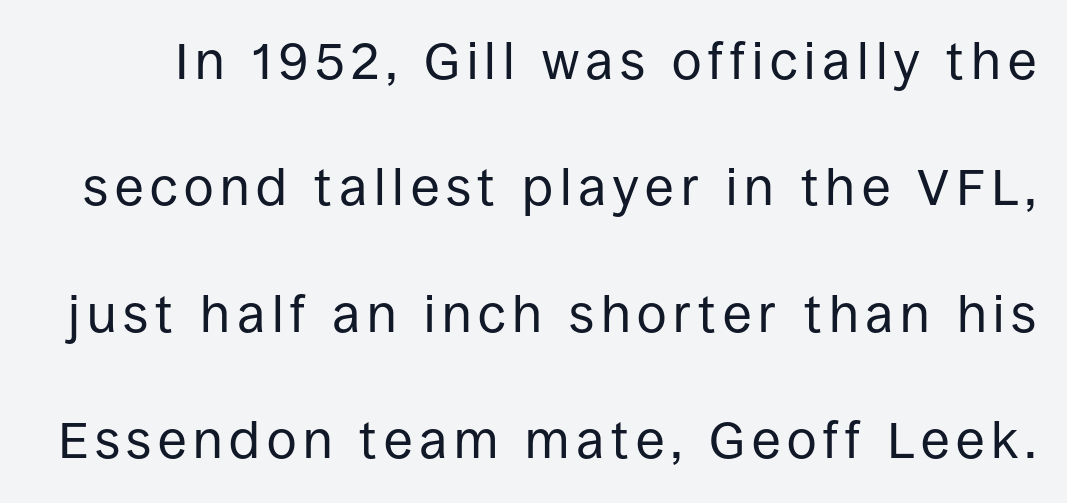
The image shows 52 px regular-weight sans-serif type, upright; set loose line spacing (2.43x), not underlined; low stroke contrast and a large x-height.
